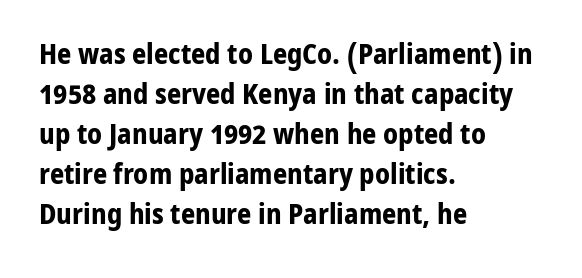
{"serif": "no", "italic": "no", "bold": "yes", "weight": "bold", "width": "normal", "stroke_contrast": "low", "x_height": "medium", "monospaced": "no", "underline": "no", "align": "left", "line_spacing": "normal", "line_spacing_ratio": 1.43, "letter_spacing": "normal", "letter_spacing_em": 0.0, "glyph_px": 28}
